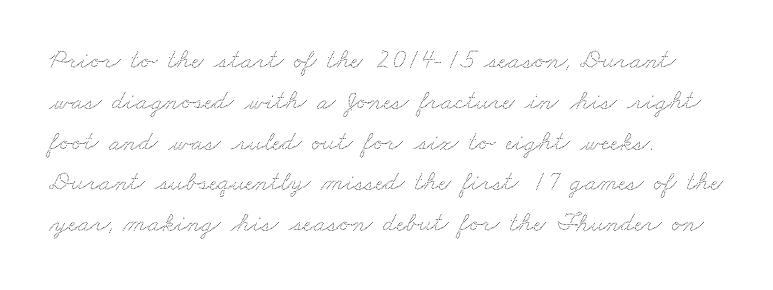
The image shows 27 px text type; set left-aligned, normal line spacing (1.51x), normal letter spacing, not underlined.
